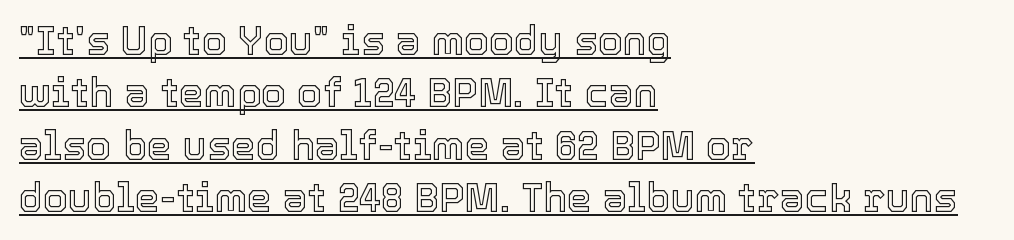
Quick note: not italic, upright. Observe the ordinary spacing: letters are neighbours, not strangers. Spacing verdict: proportional, widths tailored to each character. The specimen includes a rule beneath the text block's lines. All the whitespace from short lines collects on the right.
